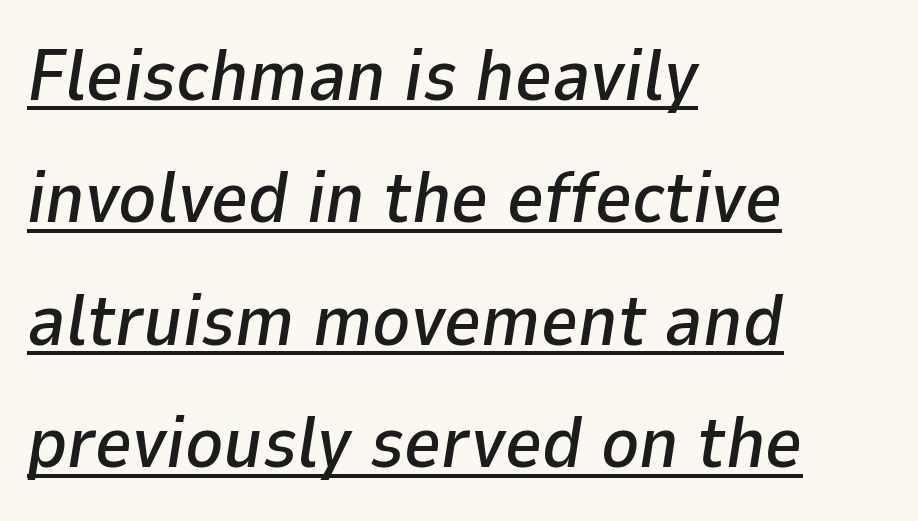
The image shows 72 px text type, italic (leaning right); set left-aligned, normal line spacing (1.7x), normal letter spacing, underlined; low stroke contrast and a medium x-height.
